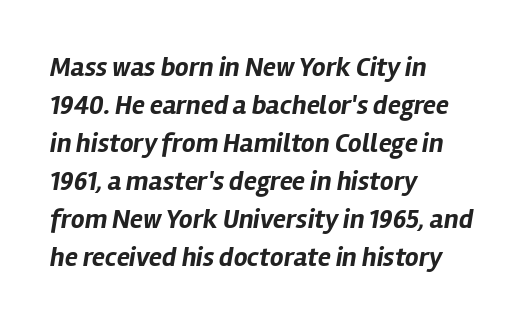
Q: Is the text bold? A: Yes.
Q: Is the text italic (slanted)? A: Yes, it leans right by about 12 degrees.
Q: Is the text underlined? A: No.
Q: How is the paragraph aligned? A: Left-aligned.
Q: Is the spacing between letters normal or unusually wide? A: Normal.
Q: Is the spacing between lines tight, normal or loose? A: Normal.
